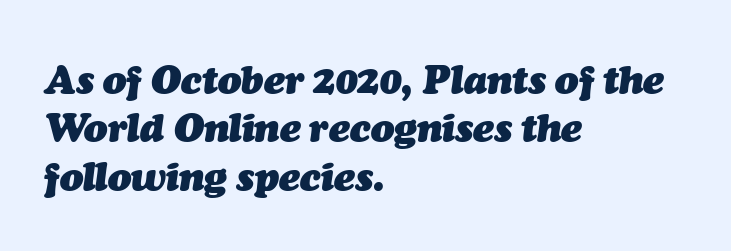
Q: Is the text bold? A: Yes.
Q: Is the text italic (slanted)? A: Yes, it leans right by about 7 degrees.
Q: Is the text underlined? A: No.
Q: How is the paragraph aligned? A: Left-aligned.
Q: Is the spacing between letters normal or unusually wide? A: Normal.
Q: Width (condensed, normal, or wide)? A: Normal.
Q: Stroke contrast? A: Medium.
Q: x-height? A: Medium.
Q: Monospaced? A: No.
